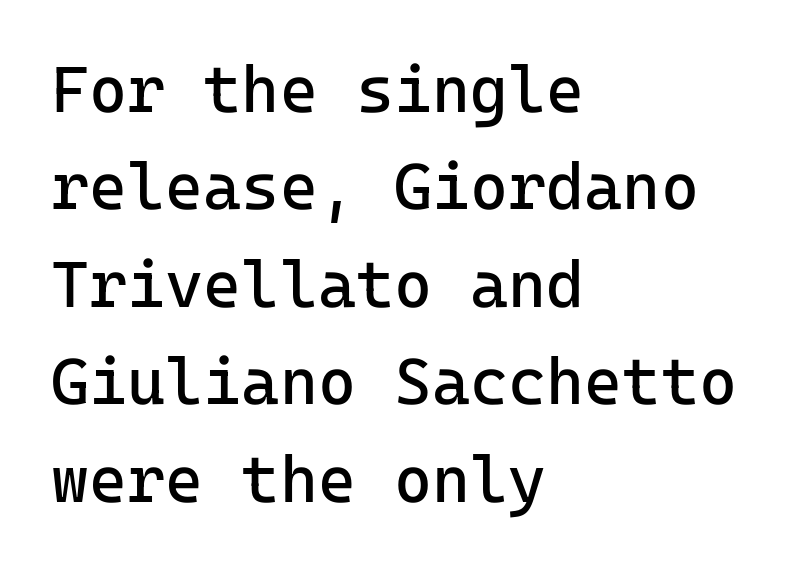
Q: Is the text bold? A: No.
Q: Is the text italic (slanted)? A: No, it is upright.
Q: Is the typeface a serif or a sans-serif typeface? A: Sans-serif.
Q: Is the text underlined? A: No.
Q: How is the paragraph aligned? A: Left-aligned.
Q: Is the spacing between letters normal or unusually wide? A: Normal.
Q: Is the spacing between lines tight, normal or loose? A: Normal.
Q: Width (condensed, normal, or wide)? A: Normal.
Q: Stroke contrast? A: Low.
Q: x-height? A: Medium.
Q: Monospaced? A: Yes.
